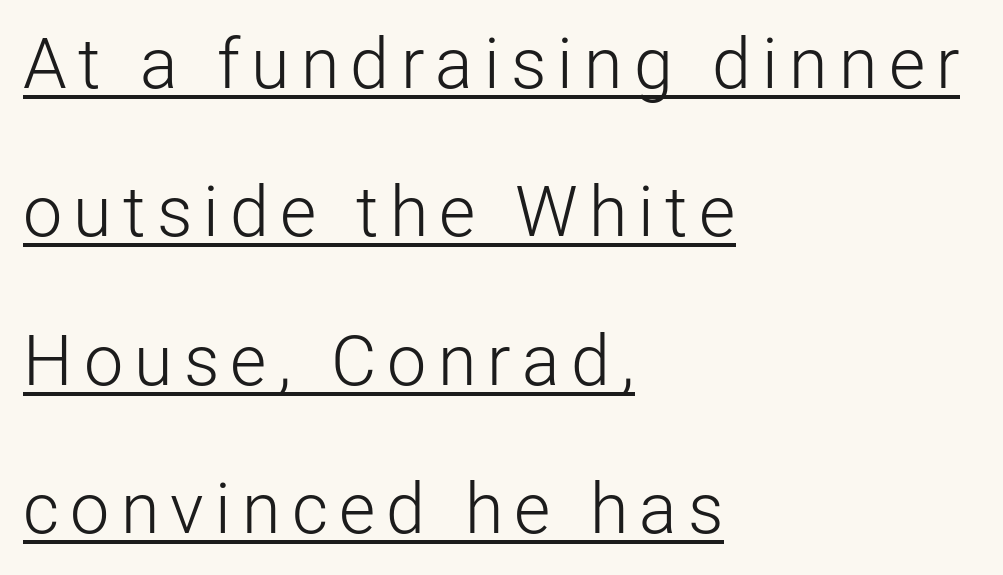
{"serif": "no", "italic": "no", "bold": "no", "weight": "light", "width": "normal", "stroke_contrast": "low", "x_height": "medium", "monospaced": "no", "underline": "yes", "align": "left", "line_spacing": "loose", "line_spacing_ratio": 2.12, "glyph_px": 70}
